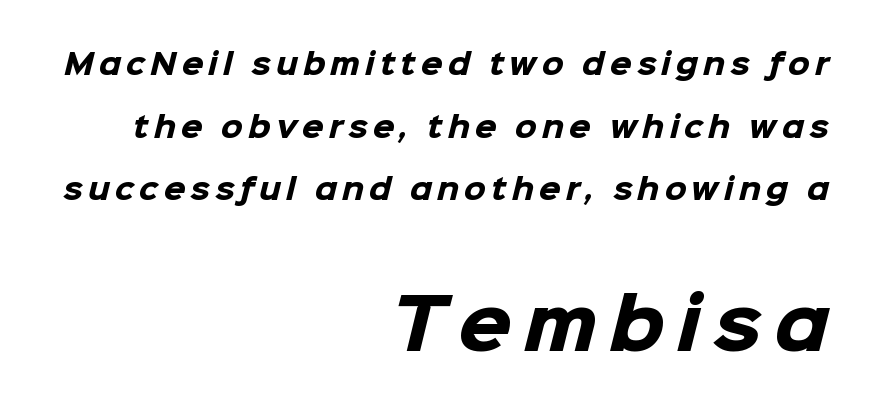
Strokes here are thick enough to call this a true bold. Nope, no serifs anywhere on these letters. All the whitespace from short lines collects on the left. The passage shown is not underscored anywhere.
